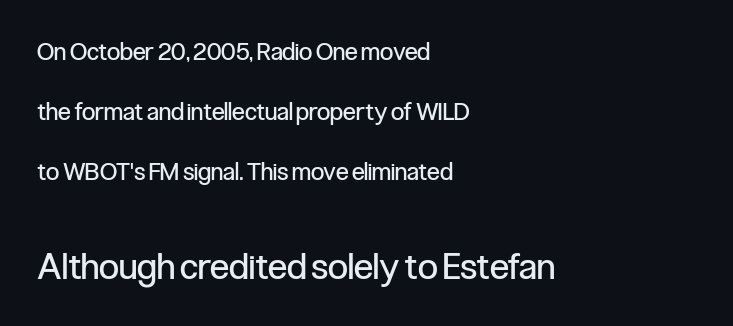
Reading down the block, your eye returns to a fixed left position each line. This is the regular roman posture of the typeface. The block sitting lower on the canvas is the one with enlarged characters. Looks like regular typesetting: each glyph gets only the width it needs. Regarding leading, the lines here are spaced well apart. No heavy texture on the line: the type isn't bold.
